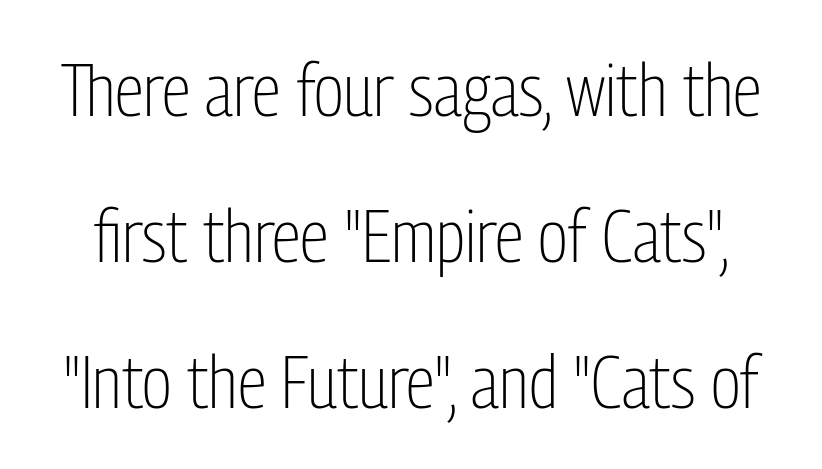
A typesetter would call this zero additional tracking. The passage shown is typeset with a sans-serif family. Each letter keeps its own natural width here, so spacing adapts to shape. Ink coverage per letter is moderate at most.
